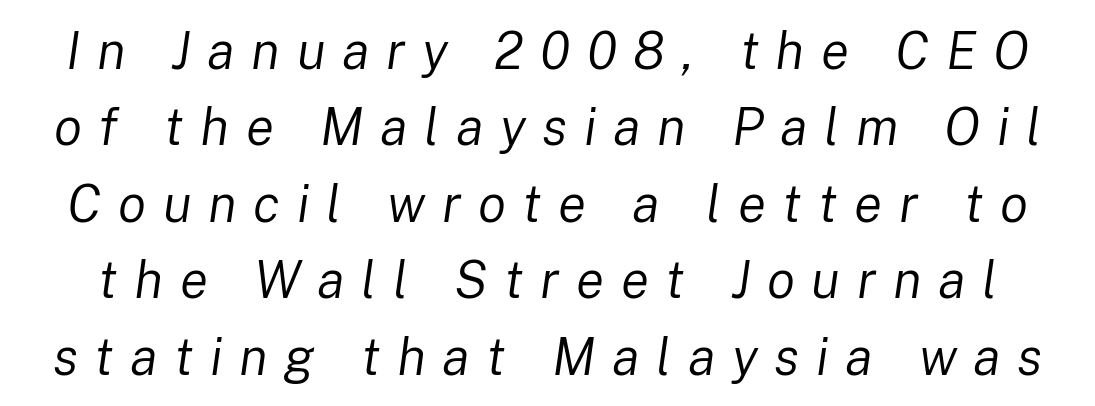
{"italic": "yes", "lean": "right", "slant_degrees": 8, "bold": "no", "weight": "regular", "width": "normal", "stroke_contrast": "low", "x_height": "medium", "monospaced": "no", "underline": "no", "line_spacing": "normal", "line_spacing_ratio": 1.47, "letter_spacing": "wide", "letter_spacing_em": 0.32, "glyph_px": 52}
